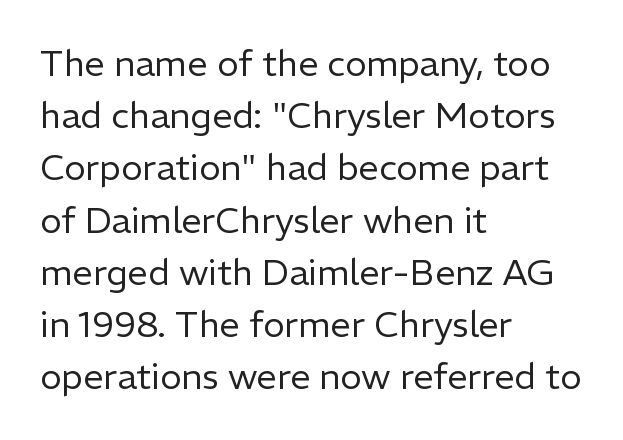
The image shows 36 px regular-weight sans-serif type, upright; set left-aligned, normal line spacing (1.45x), normal letter spacing, not underlined; low stroke contrast and a medium x-height.
